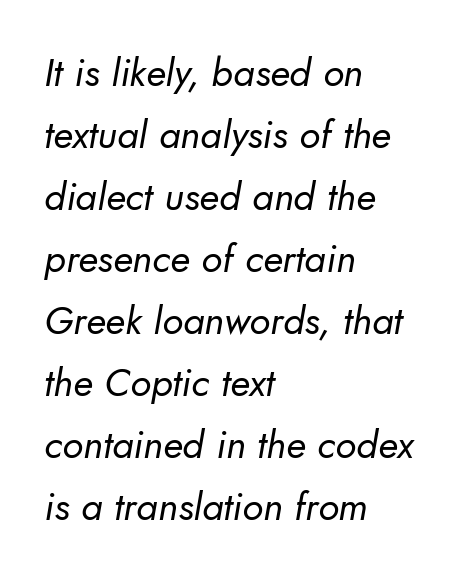
The image shows 39 px regular-weight sans-serif type; set left-aligned, normal line spacing (1.59x), normal letter spacing, not underlined; low stroke contrast and a small x-height.
